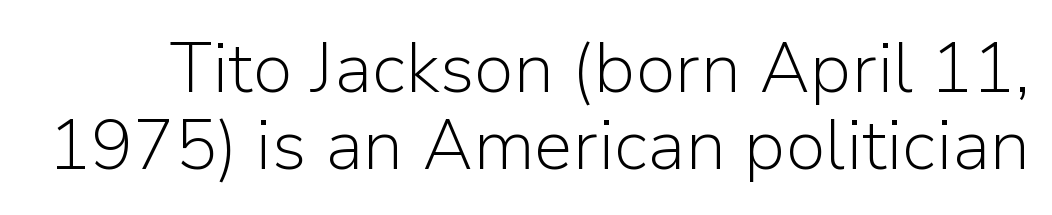
The lettering holds an erect, upright posture throughout. No chunkiness to these letters — they're not bold. Descender tails drop into unmarked territory. The letters advance in unequal steps, a hallmark of proportional type. What stands out about the letter spacing? Nothing — it is the standard amount. Quick note: interline space is minimal.
